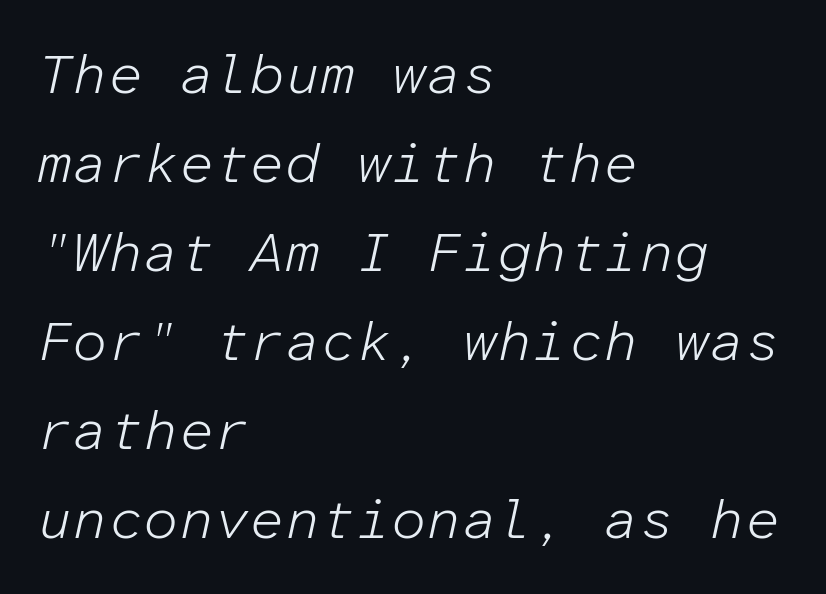
Which margin do the lines hug? The left one — the right edge is uneven. Do the characters align in a grid? Yes, the font is monospaced. Does the leading feel generous? No, just average. Emphasis-style slanted type is in use. Compared with typical body copy, the letter spacing here is the same.
